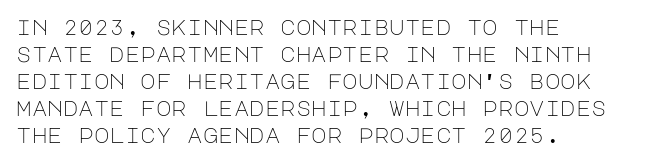
{"italic": "no", "bold": "no", "underline": "no", "align": "left", "line_spacing": "normal", "line_spacing_ratio": 1.29, "letter_spacing": "normal", "letter_spacing_em": 0.0, "glyph_px": 21}
